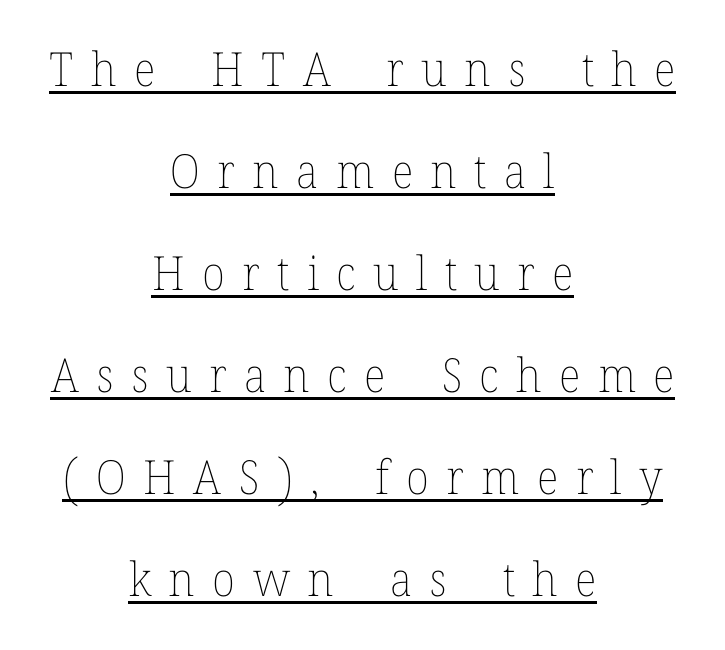
Q: Is the text bold? A: No.
Q: Is the text italic (slanted)? A: No, it is upright.
Q: Is the text underlined? A: Yes.
Q: How is the paragraph aligned? A: Centered.
Q: Is the spacing between letters normal or unusually wide? A: Unusually wide.
Q: Is the spacing between lines tight, normal or loose? A: Loose.
Q: Width (condensed, normal, or wide)? A: Normal.
Q: Stroke contrast? A: Low.
Q: x-height? A: Medium.
Q: Monospaced? A: No.
